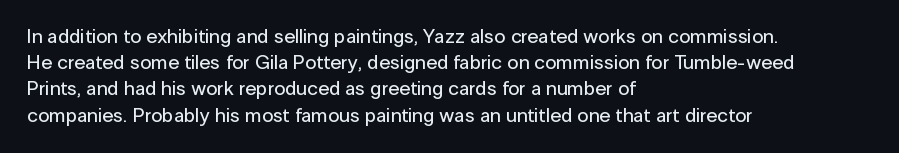
Q: Is the text italic (slanted)? A: No, it is upright.
Q: Is the text underlined? A: No.
Q: How is the paragraph aligned? A: Left-aligned.
Q: Is the spacing between letters normal or unusually wide? A: Normal.
Q: Is the spacing between lines tight, normal or loose? A: Normal.
